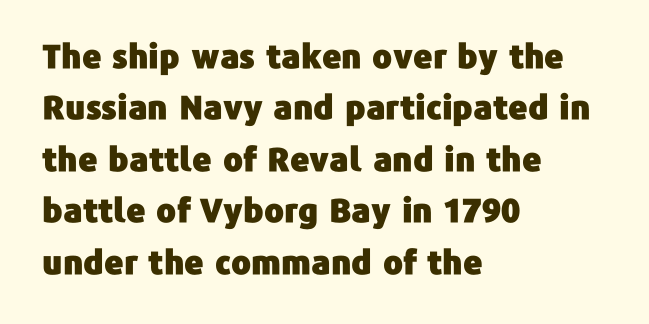
The image shows 33 px sans-serif type, upright; set left-aligned, normal line spacing (1.56x), normal letter spacing, not underlined; low stroke contrast and a medium x-height.
